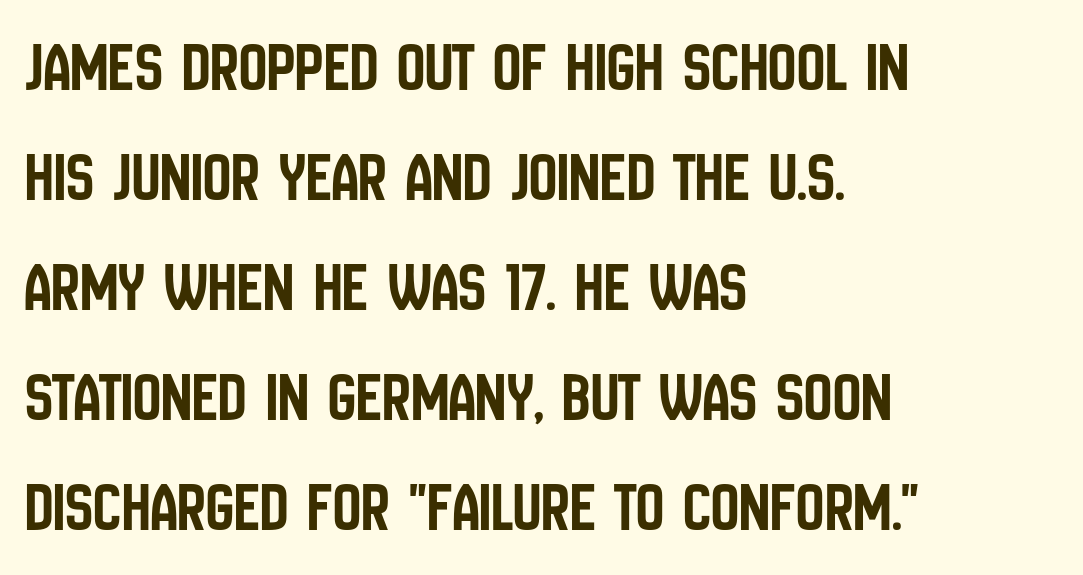
A typesetter would label this face a sans. A roman cut, with each character standing at attention. The paragraph has a hard left edge and a soft right edge. The face used here is proportionally spaced, like ordinary book or web type.
